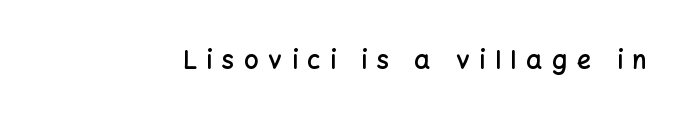
Q: Is the text bold? A: Semi-bold.
Q: Is the text italic (slanted)? A: No, it is upright.
Q: Is the text underlined? A: No.
Q: Is the spacing between letters normal or unusually wide? A: Unusually wide.
